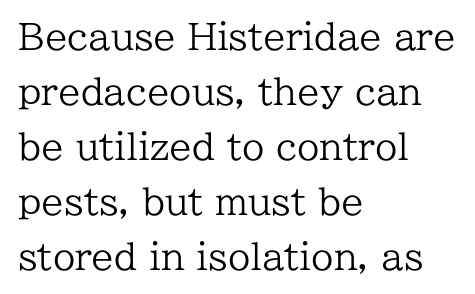
The image shows 36 px regular-weight serif type, upright; set left-aligned, normal line spacing (1.53x), normal letter spacing, not underlined; low stroke contrast and a medium x-height.
